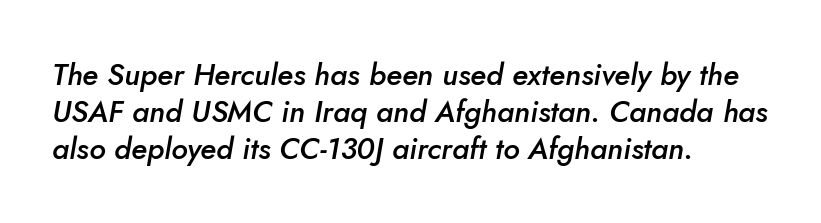
{"italic": "yes", "lean": "right", "slant_degrees": 5, "bold": "semi", "weight": "semibold", "width": "normal", "stroke_contrast": "low", "x_height": "small", "monospaced": "no", "underline": "no", "align": "left", "line_spacing_ratio": 1.23, "letter_spacing": "normal", "letter_spacing_em": 0.0, "glyph_px": 30}
